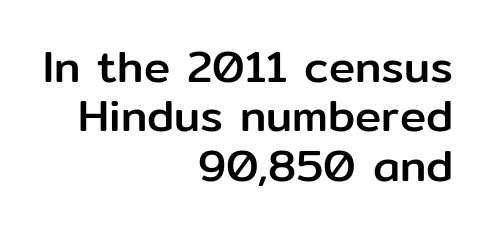
{"serif": "no", "italic": "no", "width": "normal", "stroke_contrast": "low", "x_height": "medium", "monospaced": "no", "underline": "no", "align": "right", "line_spacing": "tight", "line_spacing_ratio": 1.12, "letter_spacing": "normal", "letter_spacing_em": 0.0, "glyph_px": 44}
